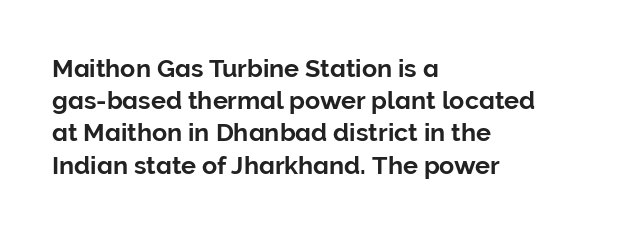
No italicization has been applied; the sample stays upright. This sample uses plain, unmodified letter spacing. Decoration check: the copy has no underline. The typesetter chose a ragged-right arrangement here. Interline gaps are of average width in this sample.
